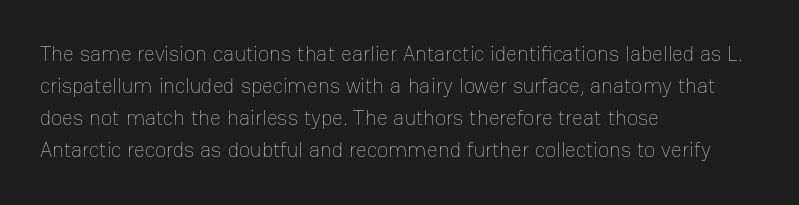
{"italic": "no", "bold": "no", "underline": "no", "align": "left", "line_spacing": "normal", "line_spacing_ratio": 1.53, "letter_spacing": "normal", "letter_spacing_em": 0.0, "glyph_px": 21}
